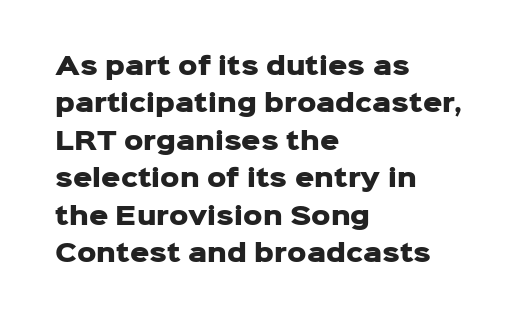
Underline: absent. Strokes here are thick enough to call this a true bold. This block has exactly the height ordinary leading produces. Standard letterfit; no display-style spreading of the glyphs. The lines are quadded left.
